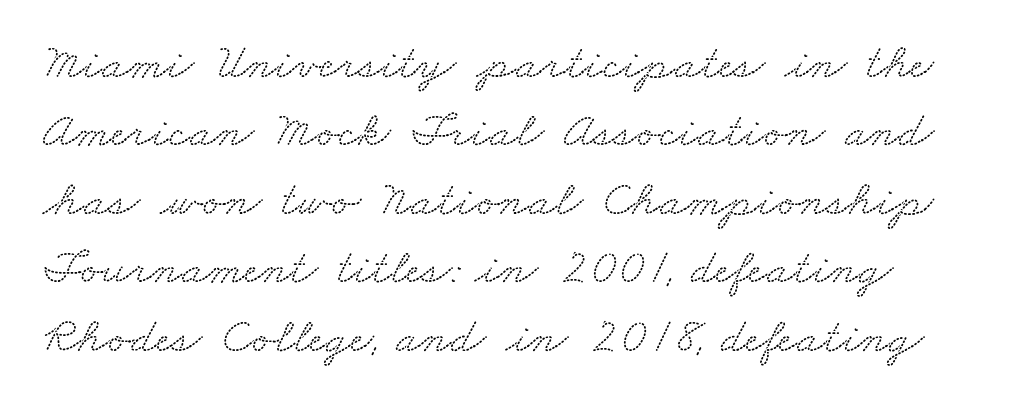
Q: Is the typeface a serif or a sans-serif typeface? A: Serif.
Q: Is the text underlined? A: No.
Q: Is the spacing between letters normal or unusually wide? A: Normal.
Q: Is the spacing between lines tight, normal or loose? A: Normal.
Q: Width (condensed, normal, or wide)? A: Wide.
Q: Stroke contrast? A: Low.
Q: x-height? A: Small.
Q: Monospaced? A: No.
